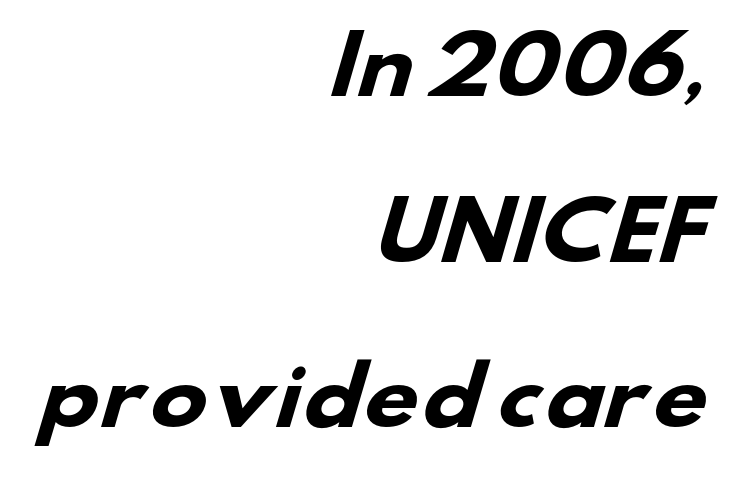
The image shows 77 px heavy, wide sans-serif type; set right-aligned, loose line spacing (2.15x), normal letter spacing, not underlined; low stroke contrast and a small x-height.
